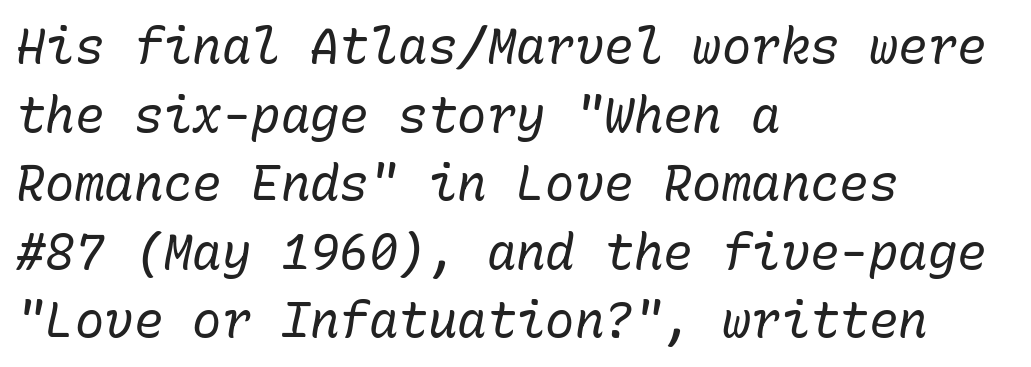
{"italic": "yes", "lean": "right", "slant_degrees": 10, "bold": "no", "weight": "regular", "width": "normal", "stroke_contrast": "low", "x_height": "medium", "monospaced": "yes", "underline": "no", "align": "left", "line_spacing": "normal", "line_spacing_ratio": 1.4, "letter_spacing": "normal", "letter_spacing_em": 0.0, "glyph_px": 49}
